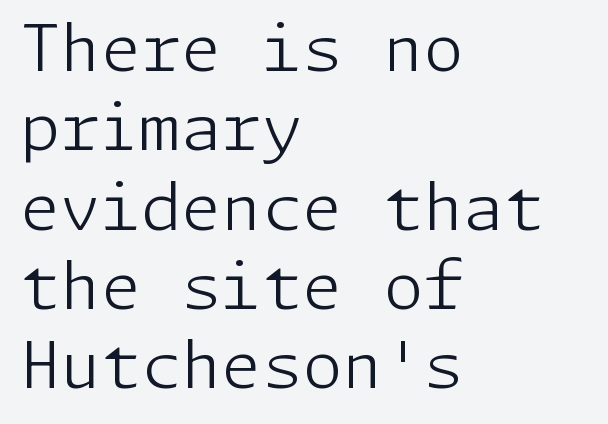
Q: Is the text bold? A: No.
Q: Is the text italic (slanted)? A: No, it is upright.
Q: Is the typeface a serif or a sans-serif typeface? A: Sans-serif.
Q: Is the text underlined? A: No.
Q: How is the paragraph aligned? A: Left-aligned.
Q: Is the spacing between letters normal or unusually wide? A: Normal.
Q: Width (condensed, normal, or wide)? A: Normal.
Q: Stroke contrast? A: Low.
Q: x-height? A: Medium.
